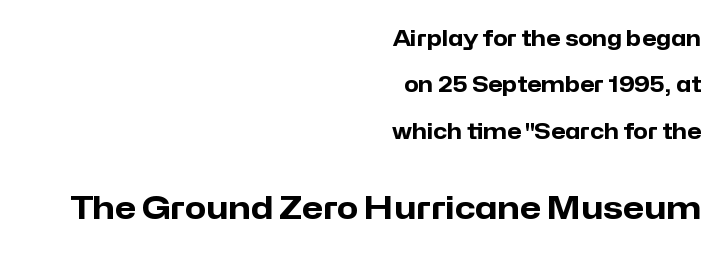
The image shows 31 px heavy sans-serif type, upright; set right-aligned, loose line spacing (2.21x), normal letter spacing, not underlined; the second (bottom) block is 1.48x larger; low stroke contrast and a medium x-height.
